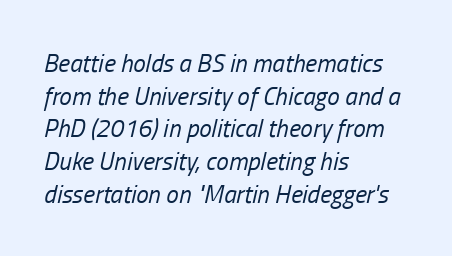
Q: Is the text bold? A: No.
Q: Is the text italic (slanted)? A: Yes, it leans right by about 13 degrees.
Q: Is the text underlined? A: No.
Q: How is the paragraph aligned? A: Left-aligned.
Q: Is the spacing between letters normal or unusually wide? A: Normal.
Q: Is the spacing between lines tight, normal or loose? A: Normal.
